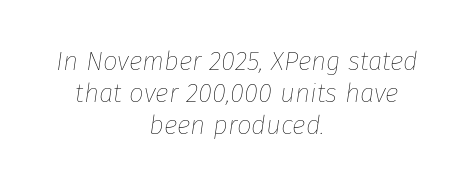
Q: Is the text bold? A: No.
Q: Is the text italic (slanted)? A: Yes, it leans right by about 8 degrees.
Q: Is the text underlined? A: No.
Q: How is the paragraph aligned? A: Centered.
Q: Is the spacing between letters normal or unusually wide? A: Normal.
